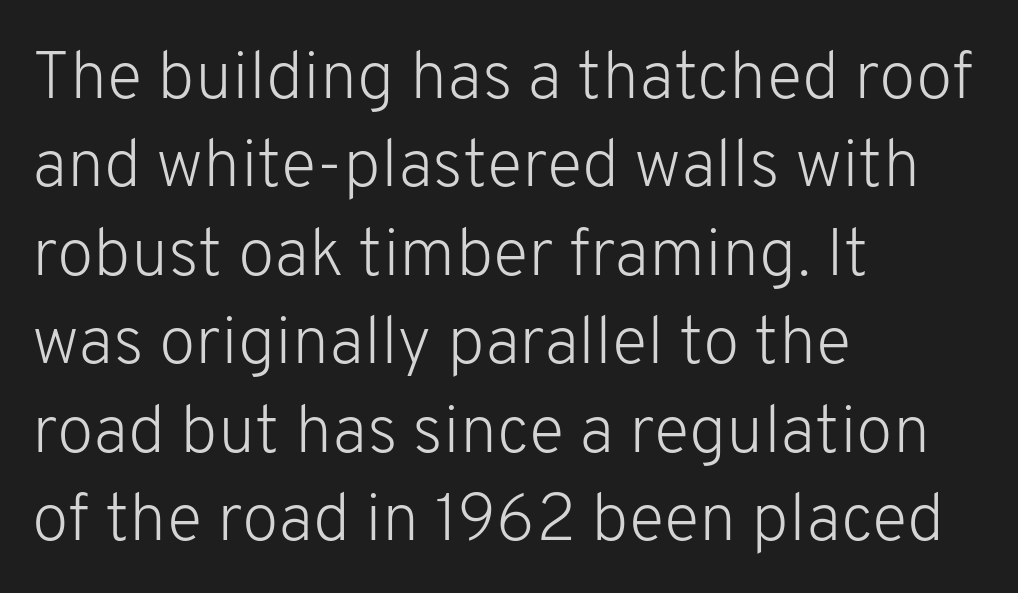
The image shows 67 px light sans-serif type, upright; set left-aligned, normal line spacing (1.32x), normal letter spacing, not underlined; low stroke contrast and a medium x-height.
